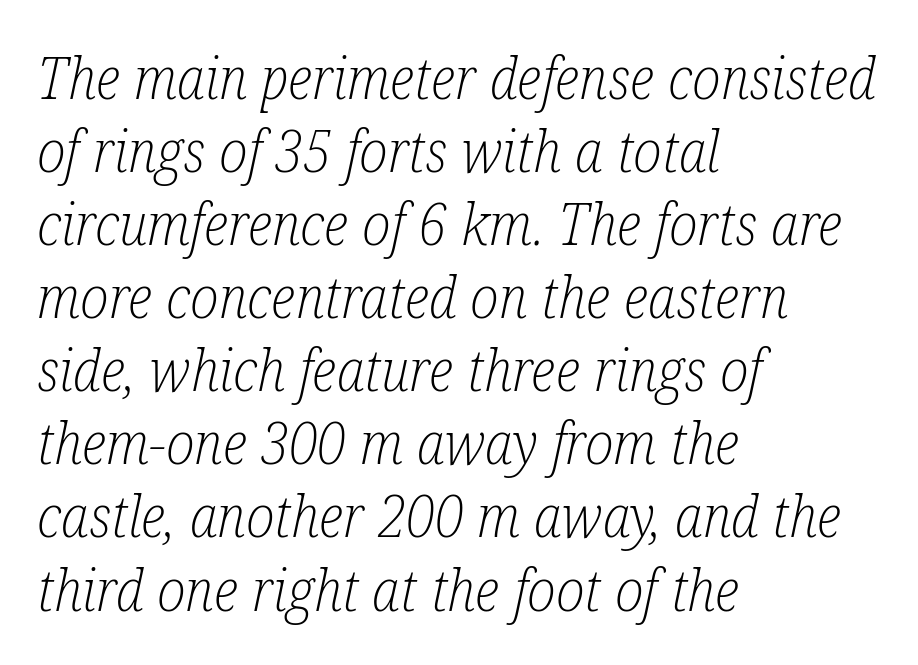
The image shows 58 px light, condensed serif type, italic (leaning right); set left-aligned, normal line spacing (1.26x), normal letter spacing, not underlined; low stroke contrast and a medium x-height.
